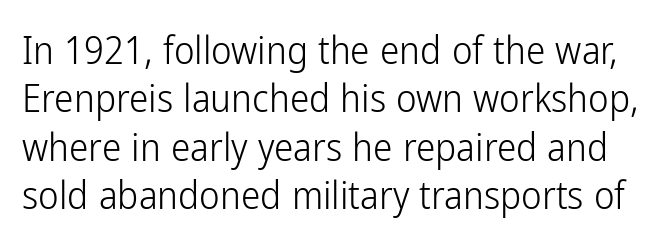
{"serif": "no", "italic": "no", "bold": "no", "weight": "light", "width": "condensed", "stroke_contrast": "low", "x_height": "medium", "monospaced": "no", "underline": "no", "line_spacing_ratio": 1.24, "letter_spacing": "normal", "letter_spacing_em": 0.0, "glyph_px": 39}
